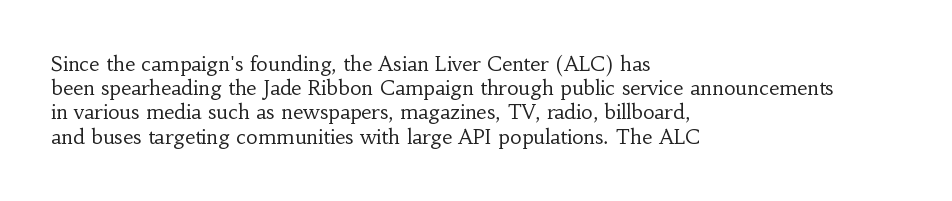
Tall strokes in this sample are plumb rather than angled. Decoration check: the copy has no underline. Words appear dense and cohesive because spacing is normal. The typesetter chose a ragged-right arrangement here.
